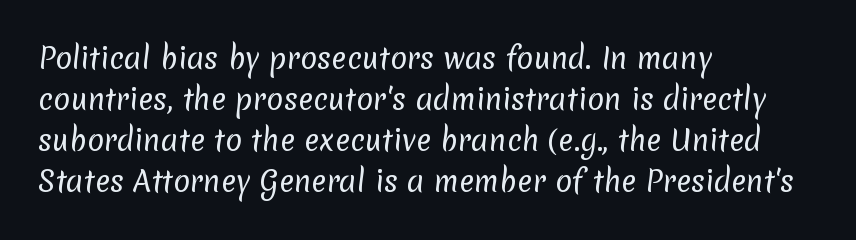
Q: Is the text bold? A: No.
Q: Is the typeface a serif or a sans-serif typeface? A: Sans-serif.
Q: Is the text underlined? A: No.
Q: How is the paragraph aligned? A: Left-aligned.
Q: Is the spacing between letters normal or unusually wide? A: Normal.
Q: Is the spacing between lines tight, normal or loose? A: Normal.
Q: Width (condensed, normal, or wide)? A: Normal.
Q: Stroke contrast? A: Low.
Q: x-height? A: Medium.
Q: Monospaced? A: No.
